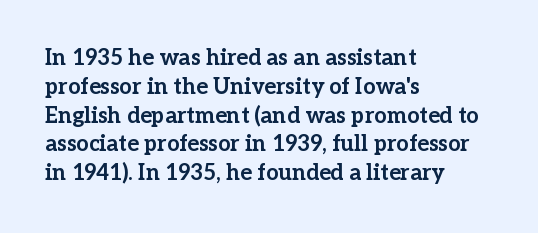
{"italic": "no", "bold": "yes", "underline": "no", "align": "left", "line_spacing": "normal", "line_spacing_ratio": 1.31, "letter_spacing": "normal", "letter_spacing_em": 0.0, "glyph_px": 22}
